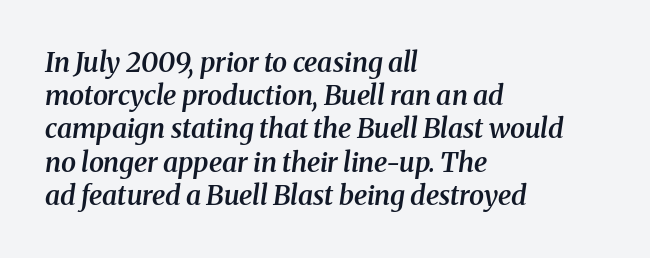
{"italic": "yes", "lean": "right", "slant_degrees": 8, "bold": "semi", "underline": "no", "align": "left", "line_spacing_ratio": 1.23, "letter_spacing": "normal", "letter_spacing_em": 0.0, "glyph_px": 27}
